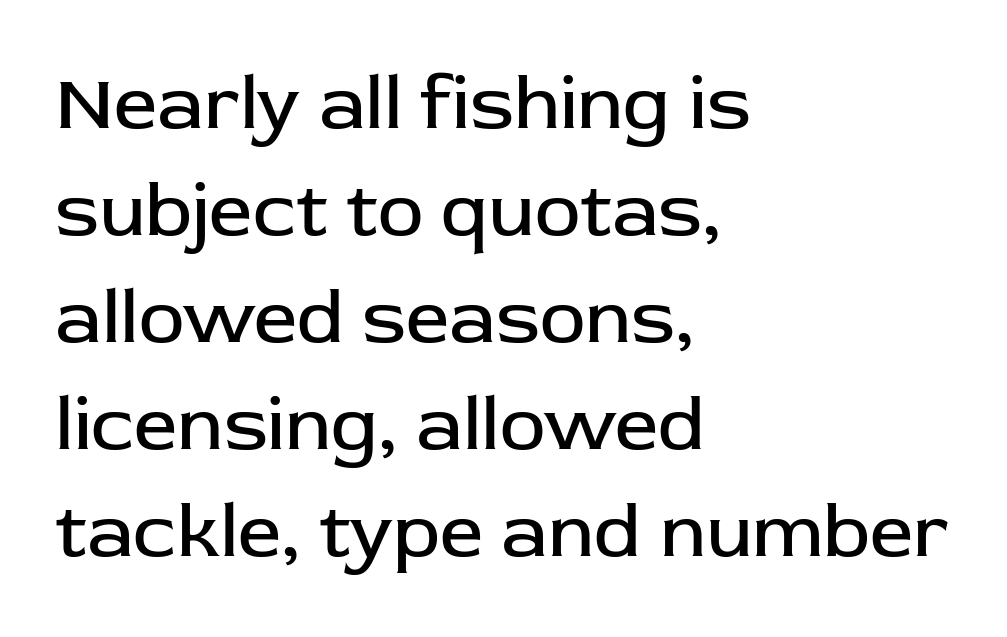
You could not count columns in this text — the font is proportionally spaced. Weight: in the light-to-regular range. This sample is left-justified, so line endings fall wherever the words run out. The words here are not underlined. When letters stand straight like this, we call the style roman or upright. Tracking value appears to be zero — textbook default spacing.
